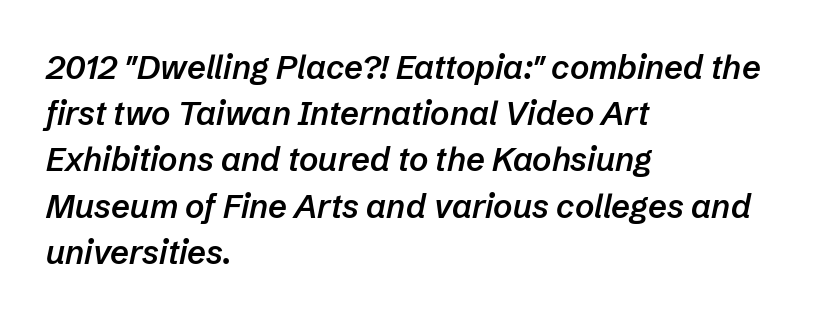
Q: Is the text bold? A: Semi-bold.
Q: Is the text italic (slanted)? A: Yes, it leans right by about 12 degrees.
Q: Is the text underlined? A: No.
Q: How is the paragraph aligned? A: Left-aligned.
Q: Is the spacing between letters normal or unusually wide? A: Normal.
Q: Is the spacing between lines tight, normal or loose? A: Normal.
Q: Width (condensed, normal, or wide)? A: Normal.
Q: Stroke contrast? A: Low.
Q: x-height? A: Medium.
Q: Monospaced? A: No.
